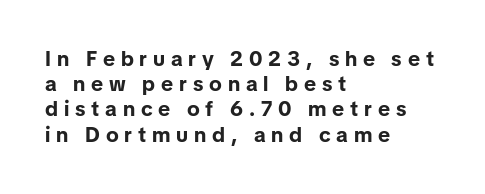
The typesetting leans heavy: a genuine bold. Ordinary non-slanted type is in use. Quick note: underline off. All the whitespace from short lines collects on the right.
